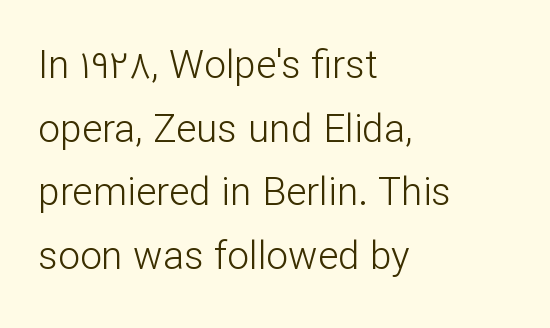
Descenders are the only things crossing below the line. The passage is arranged the way most books set body copy — flush left. Does extra space separate the letters? No, they use regular spacing. The face used here is a sans, in the tradition of grotesques and geometrics. These lines sit exactly where default settings would place them. The passage shown is typed in a proportional face where columns would drift.
